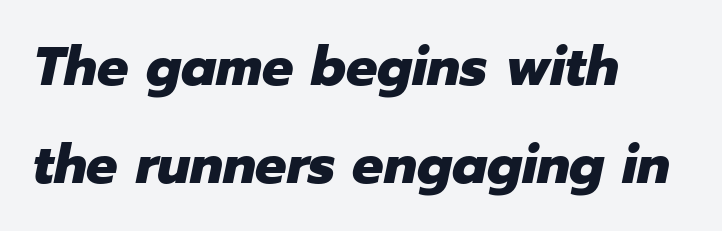
{"italic": "yes", "lean": "right", "slant_degrees": 12, "bold": "yes", "weight": "heavy", "width": "normal", "stroke_contrast": "low", "x_height": "medium", "monospaced": "no", "underline": "no", "align": "left", "line_spacing_ratio": 1.79, "letter_spacing": "normal", "letter_spacing_em": 0.0, "glyph_px": 55}
